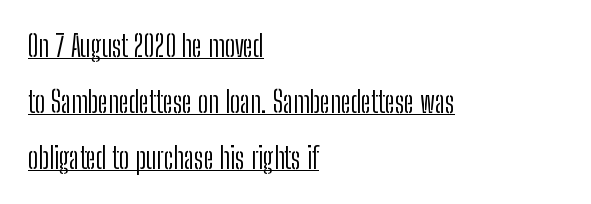
The image shows 29 px light, condensed sans-serif type, upright; set left-aligned, loose line spacing (1.93x), normal letter spacing, underlined; low stroke contrast and a medium x-height.
